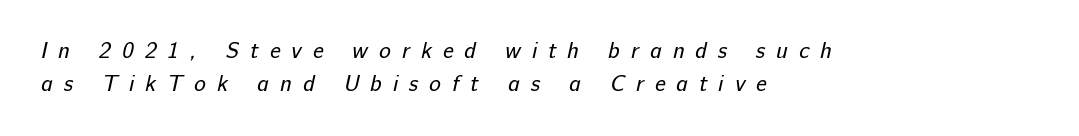
{"bold": "no", "underline": "no", "align": "left", "line_spacing": "normal", "line_spacing_ratio": 1.5, "letter_spacing": "wide", "letter_spacing_em": 0.5, "glyph_px": 22}
